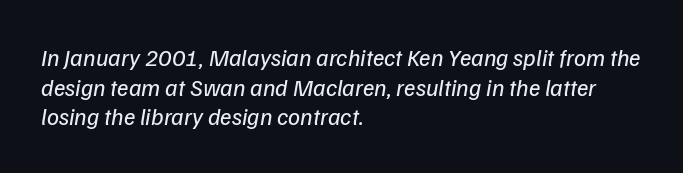
The image shows 24 px text type, italic (leaning right); set left-aligned, line spacing 1.23x, normal letter spacing, not underlined.
